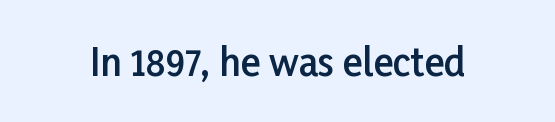
The image shows 37 px semibold sans-serif type, upright; set normal letter spacing, not underlined; low stroke contrast and a medium x-height.
